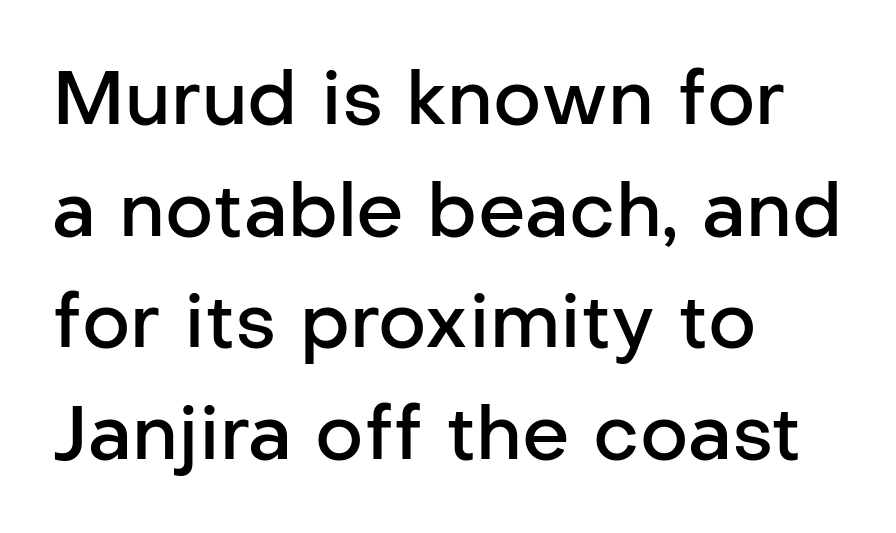
Q: Is the text bold? A: Semi-bold.
Q: Is the text italic (slanted)? A: No, it is upright.
Q: Is the typeface a serif or a sans-serif typeface? A: Sans-serif.
Q: Is the text underlined? A: No.
Q: How is the paragraph aligned? A: Left-aligned.
Q: Is the spacing between letters normal or unusually wide? A: Normal.
Q: Is the spacing between lines tight, normal or loose? A: Normal.
Q: Width (condensed, normal, or wide)? A: Normal.
Q: Stroke contrast? A: Low.
Q: x-height? A: Medium.
Q: Monospaced? A: No.
